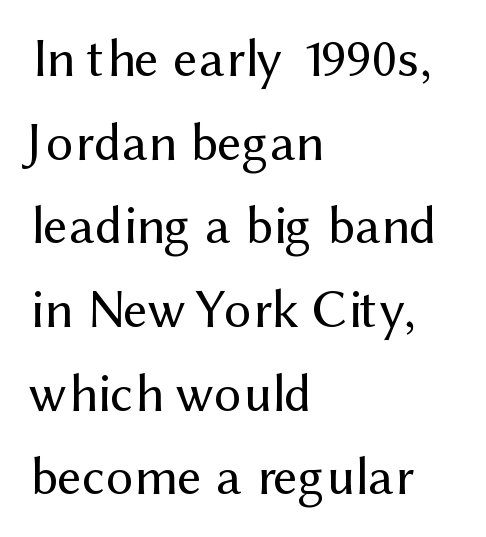
The image shows 54 px regular-weight sans-serif type, upright; set left-aligned, normal line spacing (1.55x), normal letter spacing, not underlined; medium stroke contrast and a medium x-height.
